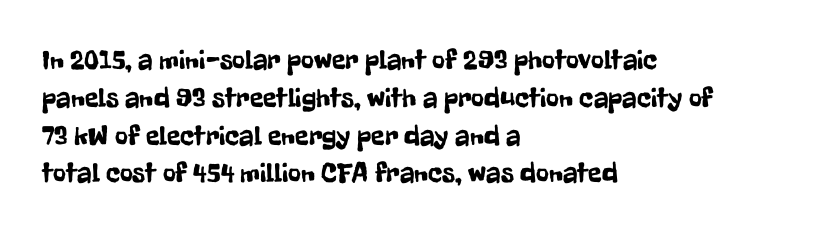
{"serif": "no", "italic": "no", "width": "condensed", "stroke_contrast": "low", "x_height": "medium", "monospaced": "no", "underline": "no", "align": "left", "line_spacing": "normal", "line_spacing_ratio": 1.35, "letter_spacing": "normal", "letter_spacing_em": 0.0, "glyph_px": 28}
